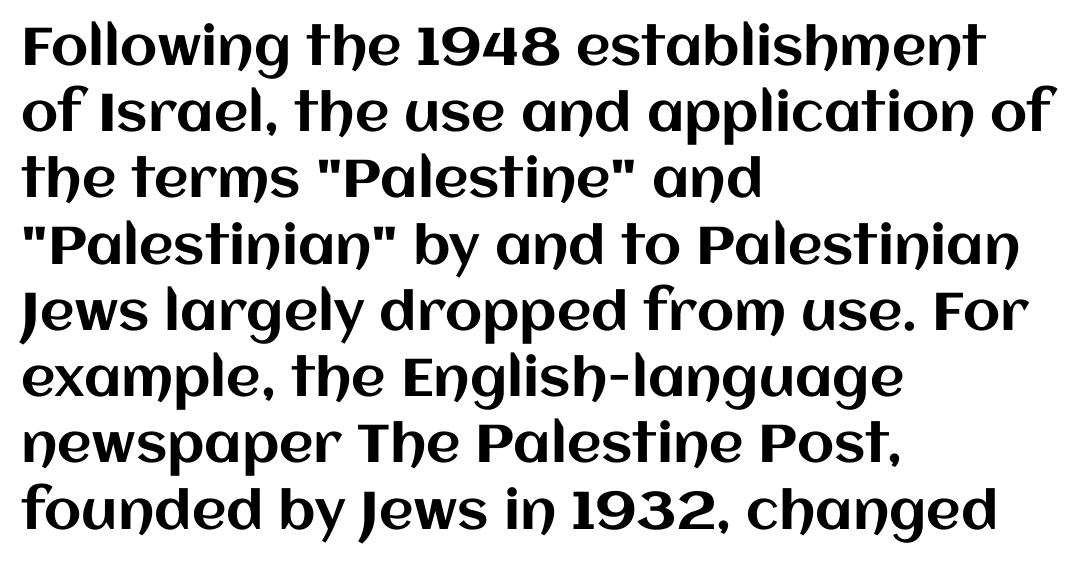
Q: Is the text italic (slanted)? A: No, it is upright.
Q: Is the text underlined? A: No.
Q: How is the paragraph aligned? A: Left-aligned.
Q: Is the spacing between letters normal or unusually wide? A: Normal.
Q: Is the spacing between lines tight, normal or loose? A: Normal.
Q: Width (condensed, normal, or wide)? A: Normal.
Q: Stroke contrast? A: Medium.
Q: x-height? A: Large.
Q: Monospaced? A: No.
